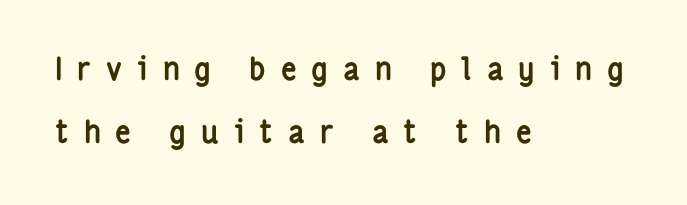
The image shows 31 px semibold, condensed sans-serif type, upright; set left-aligned, loose line spacing (2.03x), unusually wide letter spacing (+0.48 em), not underlined; low stroke contrast and a medium x-height.
